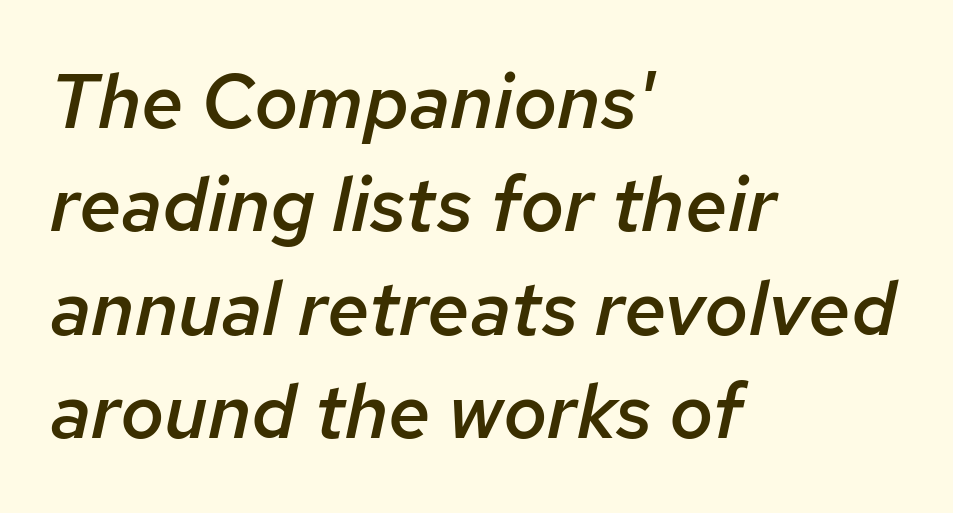
Q: Is the text bold? A: Semi-bold.
Q: Is the text italic (slanted)? A: Yes, it leans right by about 12 degrees.
Q: Is the text underlined? A: No.
Q: How is the paragraph aligned? A: Left-aligned.
Q: Is the spacing between letters normal or unusually wide? A: Normal.
Q: Is the spacing between lines tight, normal or loose? A: Normal.
Q: Width (condensed, normal, or wide)? A: Normal.
Q: Stroke contrast? A: Low.
Q: x-height? A: Medium.
Q: Monospaced? A: No.
